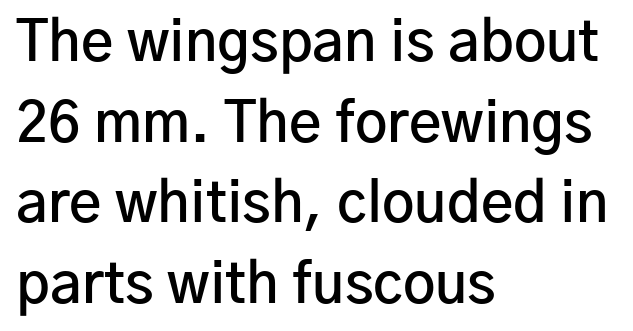
Q: Is the text bold? A: Semi-bold.
Q: Is the text italic (slanted)? A: No, it is upright.
Q: Is the typeface a serif or a sans-serif typeface? A: Sans-serif.
Q: Is the text underlined? A: No.
Q: How is the paragraph aligned? A: Left-aligned.
Q: Is the spacing between letters normal or unusually wide? A: Normal.
Q: Is the spacing between lines tight, normal or loose? A: Normal.
Q: Width (condensed, normal, or wide)? A: Normal.
Q: Stroke contrast? A: Low.
Q: x-height? A: Medium.
Q: Monospaced? A: No.
